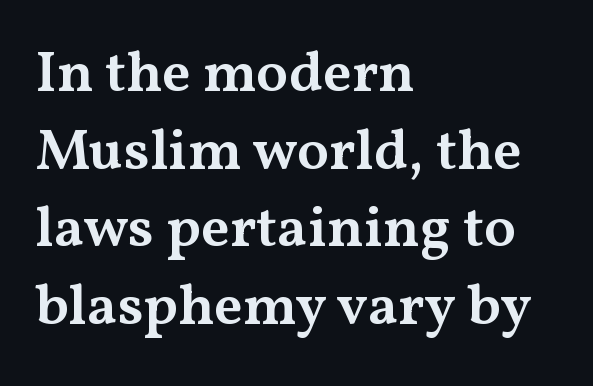
{"serif": "yes", "italic": "no", "bold": "semi", "weight": "semibold", "width": "wide", "stroke_contrast": "medium", "x_height": "medium", "monospaced": "no", "underline": "no", "align": "left", "line_spacing": "normal", "line_spacing_ratio": 1.34, "letter_spacing": "normal", "letter_spacing_em": 0.0, "glyph_px": 58}
